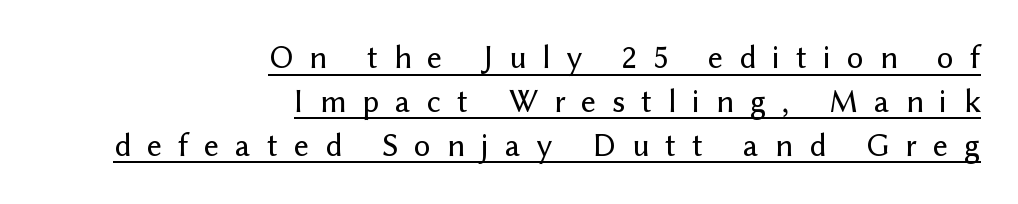
The image shows 33 px sans-serif type, upright; set right-aligned, normal line spacing (1.33x), unusually wide letter spacing (+0.48 em), underlined; low stroke contrast and a medium x-height.
